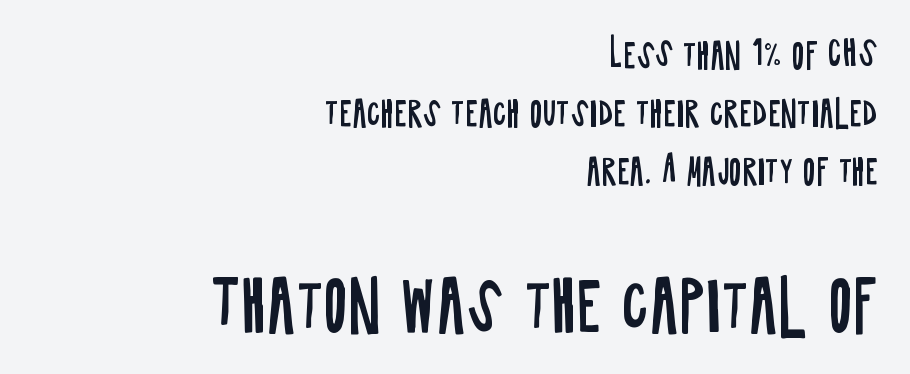
The strip under each line holds only bare page. In this sample the second text group is rendered at the bigger scale. Typographically, this falls in the sans-serif category. The typeface has the unassuming heft of standard copy or less. The specimen reads as upright at a glance. This sample uses plain, unmodified letter spacing.
